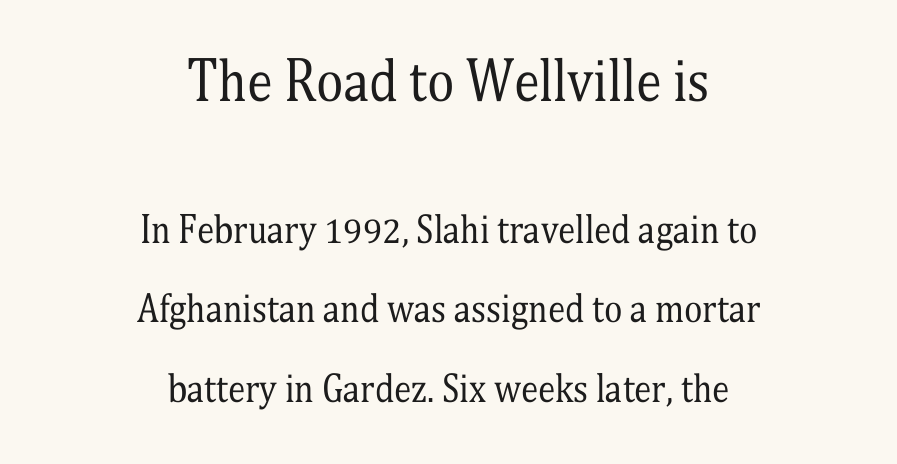
{"serif": "yes", "italic": "no", "bold": "no", "weight": "regular", "width": "condensed", "stroke_contrast": "medium", "x_height": "medium", "monospaced": "no", "underline": "no", "align": "center", "line_spacing": "loose", "line_spacing_ratio": 2.27, "letter_spacing": "normal", "letter_spacing_em": 0.0, "larger_block": "first", "size_ratio": 1.49, "glyph_px": 52}
